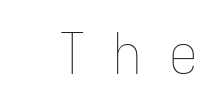
{"italic": "no", "bold": "no", "weight": "thin", "width": "condensed", "stroke_contrast": "low", "x_height": "medium", "monospaced": "yes", "underline": "no", "letter_spacing": "wide", "letter_spacing_em": 0.47, "glyph_px": 57}
